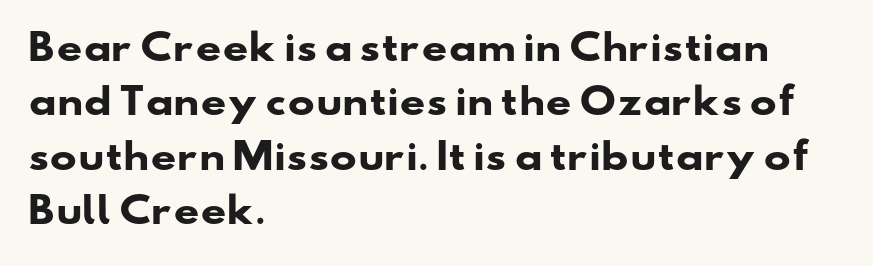
Inter-character spacing is left at the font's built-in metrics. Alignment: flush left. The rendering shows plain stroke endings on the letterforms — a sans-serif design. Think of a printed novel: that variable character pitch is what you see here. Reading down the column, the eye jumps a familiar distance to each next line.
